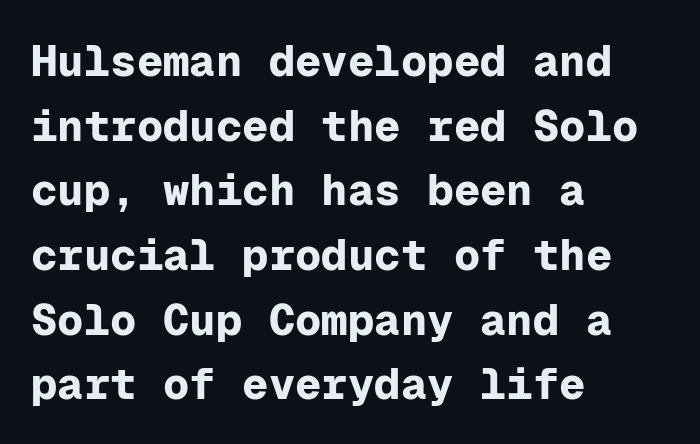
The image shows 44 px bold sans-serif type, upright, monospaced; set left-aligned, normal line spacing (1.47x), normal letter spacing, not underlined; low stroke contrast and a medium x-height.
